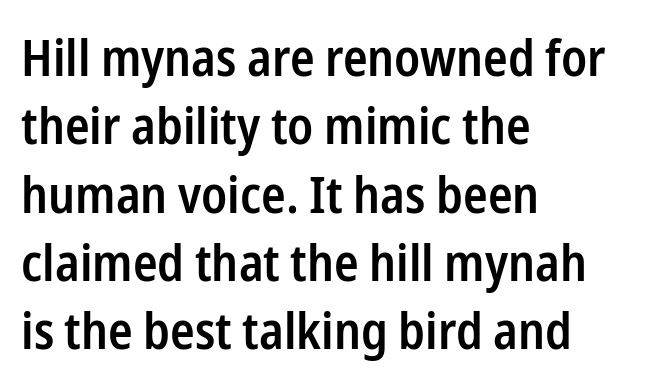
Q: Is the text bold? A: Semi-bold.
Q: Is the text italic (slanted)? A: No, it is upright.
Q: Is the typeface a serif or a sans-serif typeface? A: Sans-serif.
Q: Is the text underlined? A: No.
Q: How is the paragraph aligned? A: Left-aligned.
Q: Is the spacing between letters normal or unusually wide? A: Normal.
Q: Is the spacing between lines tight, normal or loose? A: Normal.
Q: Width (condensed, normal, or wide)? A: Condensed.
Q: Stroke contrast? A: Low.
Q: x-height? A: Medium.
Q: Monospaced? A: No.
